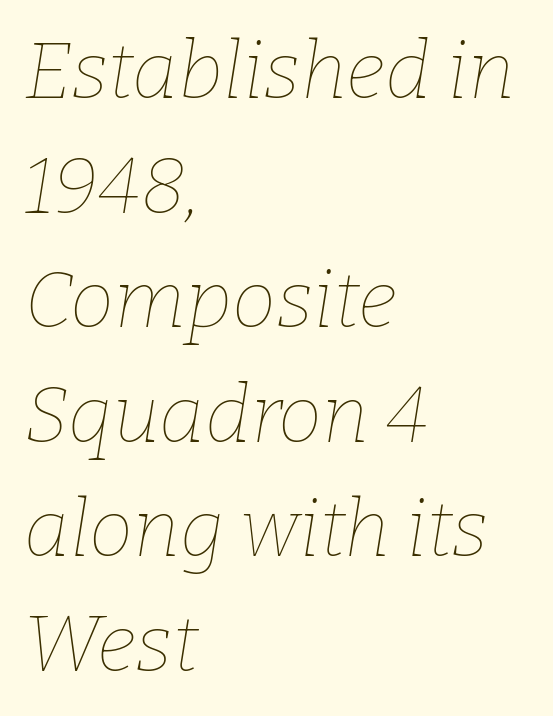
Q: Is the text bold? A: No.
Q: Is the text italic (slanted)? A: Yes, it leans right by about 9 degrees.
Q: Is the text underlined? A: No.
Q: How is the paragraph aligned? A: Left-aligned.
Q: Is the spacing between letters normal or unusually wide? A: Normal.
Q: Is the spacing between lines tight, normal or loose? A: Normal.
Q: Width (condensed, normal, or wide)? A: Normal.
Q: Stroke contrast? A: Low.
Q: x-height? A: Medium.
Q: Monospaced? A: No.
